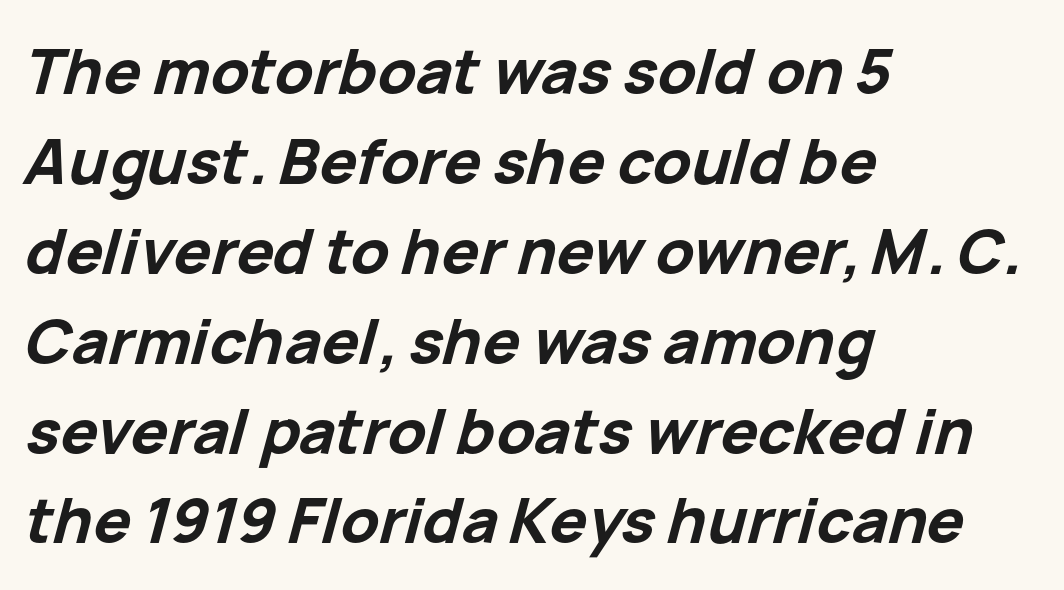
The image shows 62 px bold type, italic (leaning right); set left-aligned, normal line spacing (1.45x), normal letter spacing, not underlined; low stroke contrast and a medium x-height.
